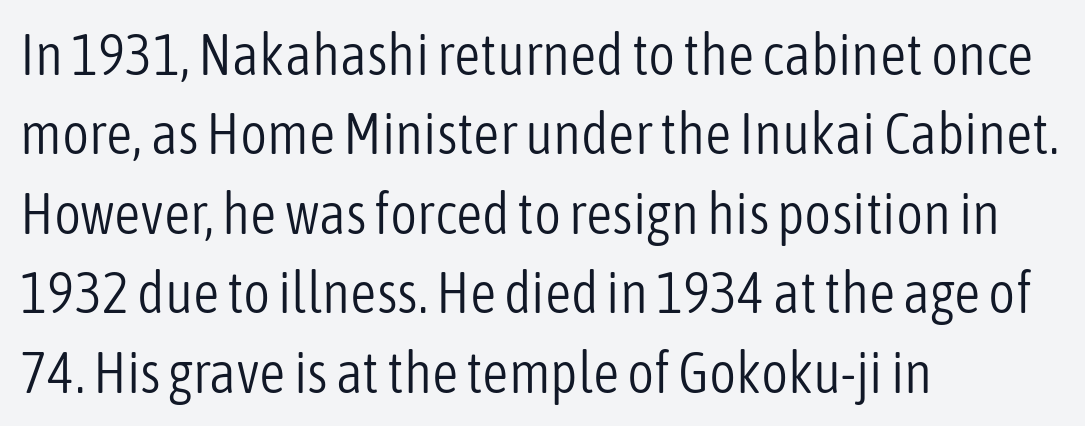
Q: Is the text bold? A: No.
Q: Is the text italic (slanted)? A: No, it is upright.
Q: Is the typeface a serif or a sans-serif typeface? A: Sans-serif.
Q: Is the text underlined? A: No.
Q: How is the paragraph aligned? A: Left-aligned.
Q: Is the spacing between letters normal or unusually wide? A: Normal.
Q: Is the spacing between lines tight, normal or loose? A: Normal.
Q: Width (condensed, normal, or wide)? A: Condensed.
Q: Stroke contrast? A: Low.
Q: x-height? A: Medium.
Q: Monospaced? A: No.
